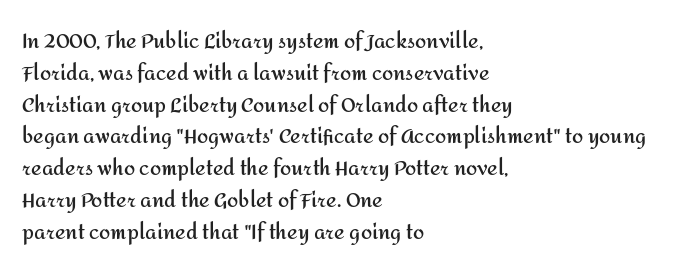
{"italic": "no", "bold": "yes", "underline": "no", "align": "left", "line_spacing": "normal", "line_spacing_ratio": 1.59, "letter_spacing": "normal", "letter_spacing_em": 0.0, "glyph_px": 20}
